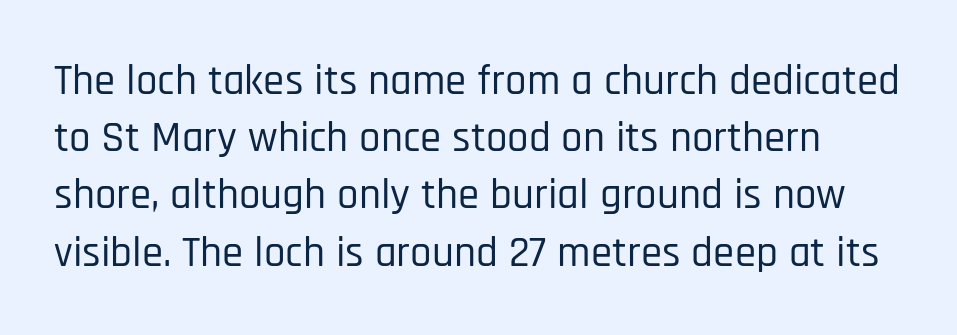
A clean baseline with only descenders dipping below it. This sample keeps an unexceptional amount of space between lines. Default kerning and tracking; the words read as compact shapes. When letters stand straight like this, we call the style roman or upright. You can tell from the bare stems that sans-serif type was used.
